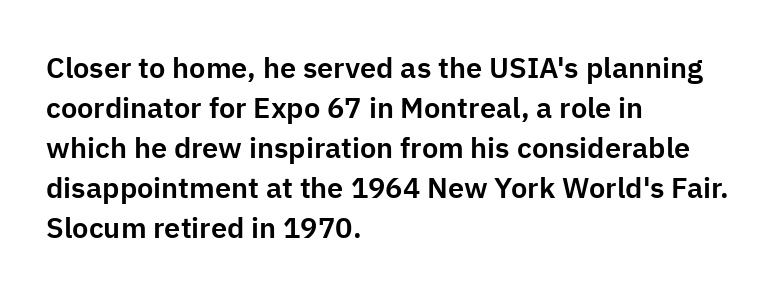
The image shows 29 px sans-serif type, upright; set left-aligned, normal line spacing (1.38x), normal letter spacing, not underlined; low stroke contrast and a medium x-height.
